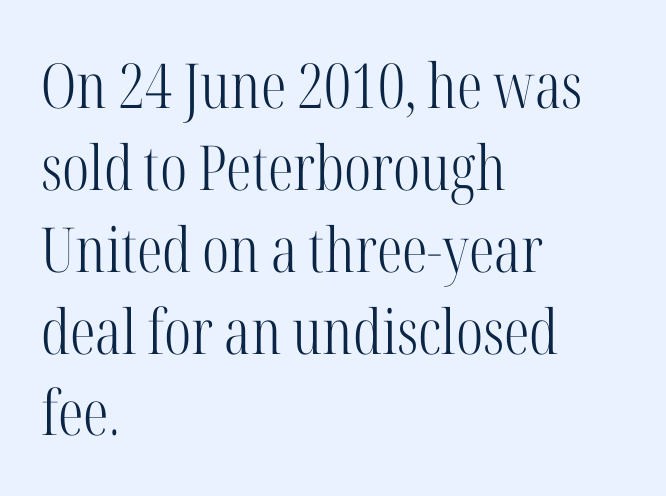
Q: Is the text bold? A: No.
Q: Is the text italic (slanted)? A: No, it is upright.
Q: Is the typeface a serif or a sans-serif typeface? A: Serif.
Q: Is the text underlined? A: No.
Q: How is the paragraph aligned? A: Left-aligned.
Q: Is the spacing between letters normal or unusually wide? A: Normal.
Q: Is the spacing between lines tight, normal or loose? A: Normal.
Q: Width (condensed, normal, or wide)? A: Condensed.
Q: Stroke contrast? A: High.
Q: x-height? A: Medium.
Q: Monospaced? A: No.
